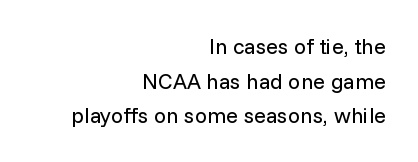
Q: Is the text bold? A: No.
Q: Is the text italic (slanted)? A: No, it is upright.
Q: Is the text underlined? A: No.
Q: How is the paragraph aligned? A: Right-aligned.
Q: Is the spacing between letters normal or unusually wide? A: Normal.
Q: Is the spacing between lines tight, normal or loose? A: Normal.
